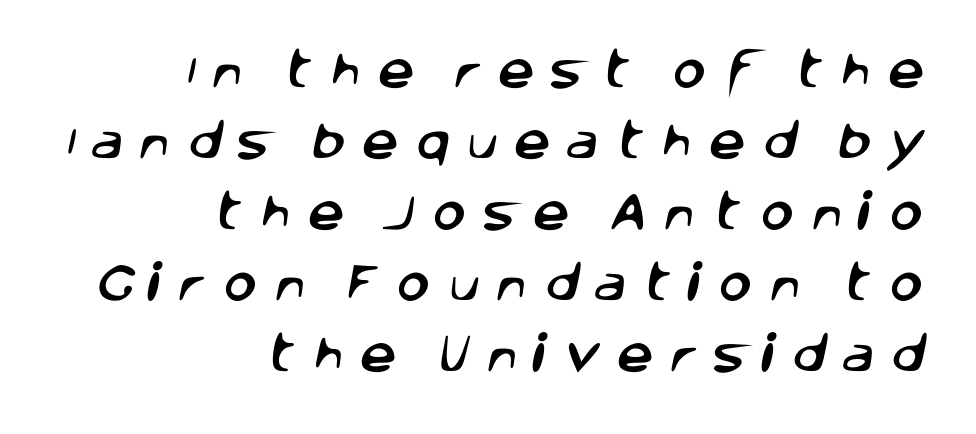
Here the designer chose a conventional face with non-uniform glyph widths. The ragged edge is on the left, which tells us the setting is flush right. The face used here is rendered with a markedly widened letterfit. The foot of each line stays bare and open. Look at the bottom of the vertical strokes: they stop flat, with no serifs.
